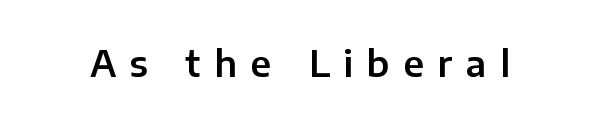
The image shows 35 px sans-serif type, upright; set unusually wide letter spacing (+0.4 em), not underlined; low stroke contrast and a medium x-height.
